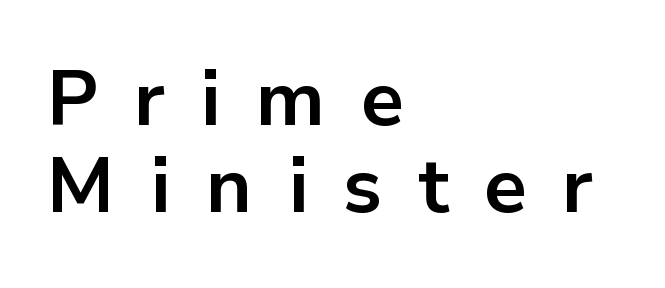
Q: Is the text bold? A: Yes.
Q: Is the text italic (slanted)? A: No, it is upright.
Q: Is the typeface a serif or a sans-serif typeface? A: Sans-serif.
Q: Is the text underlined? A: No.
Q: How is the paragraph aligned? A: Left-aligned.
Q: Is the spacing between letters normal or unusually wide? A: Unusually wide.
Q: Is the spacing between lines tight, normal or loose? A: Tight.
Q: Width (condensed, normal, or wide)? A: Normal.
Q: Stroke contrast? A: Low.
Q: x-height? A: Medium.
Q: Monospaced? A: No.
